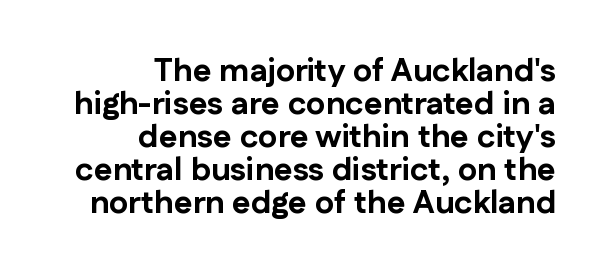
{"serif": "no", "italic": "no", "bold": "yes", "weight": "bold", "width": "normal", "stroke_contrast": "low", "x_height": "medium", "monospaced": "no", "underline": "no", "align": "right", "line_spacing": "tight", "line_spacing_ratio": 1.03, "letter_spacing": "normal", "letter_spacing_em": 0.0, "glyph_px": 32}
